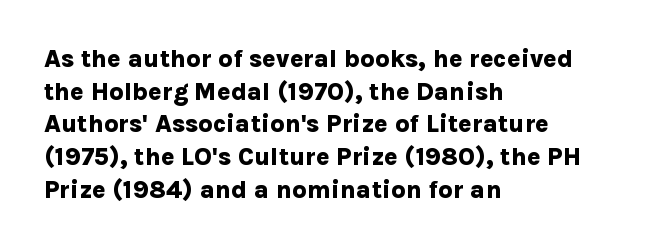
You could call the tracking neutral — neither tight nor loose. Ordinary non-slanted type is in use. Heavy, bold letterforms. Does the copy run flush right? No — it runs flush left. Regular leading.
